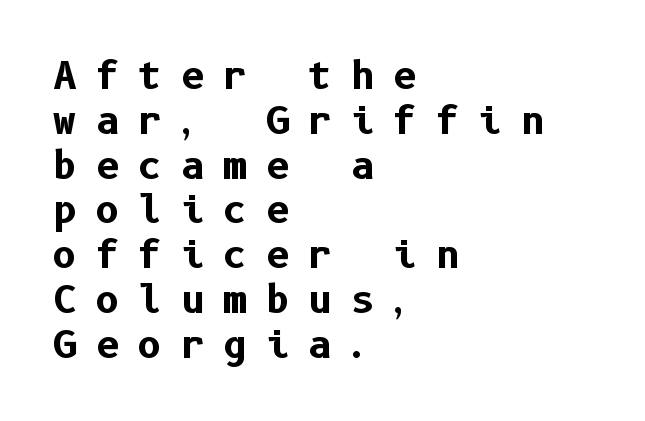
{"serif": "no", "italic": "no", "bold": "yes", "weight": "bold", "width": "normal", "stroke_contrast": "low", "x_height": "medium", "underline": "no", "align": "left", "line_spacing_ratio": 1.21, "letter_spacing": "wide", "letter_spacing_em": 0.5, "glyph_px": 37}
